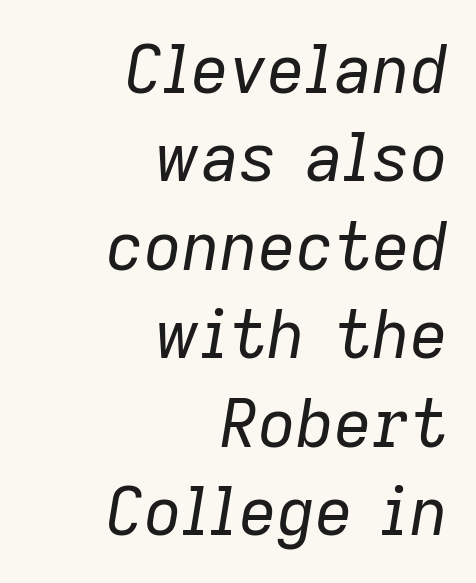
Q: Is the text bold? A: No.
Q: Is the text italic (slanted)? A: Yes, it leans right by about 9 degrees.
Q: Is the text underlined? A: No.
Q: How is the paragraph aligned? A: Right-aligned.
Q: Is the spacing between letters normal or unusually wide? A: Normal.
Q: Is the spacing between lines tight, normal or loose? A: Normal.
Q: Width (condensed, normal, or wide)? A: Normal.
Q: Stroke contrast? A: Low.
Q: x-height? A: Medium.
Q: Monospaced? A: No.
